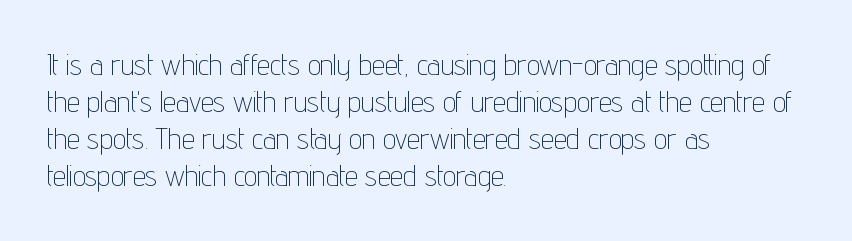
The image shows 29 px thin, condensed sans-serif type, upright; set left-aligned, normal line spacing (1.28x), normal letter spacing, not underlined; low stroke contrast and a medium x-height.
